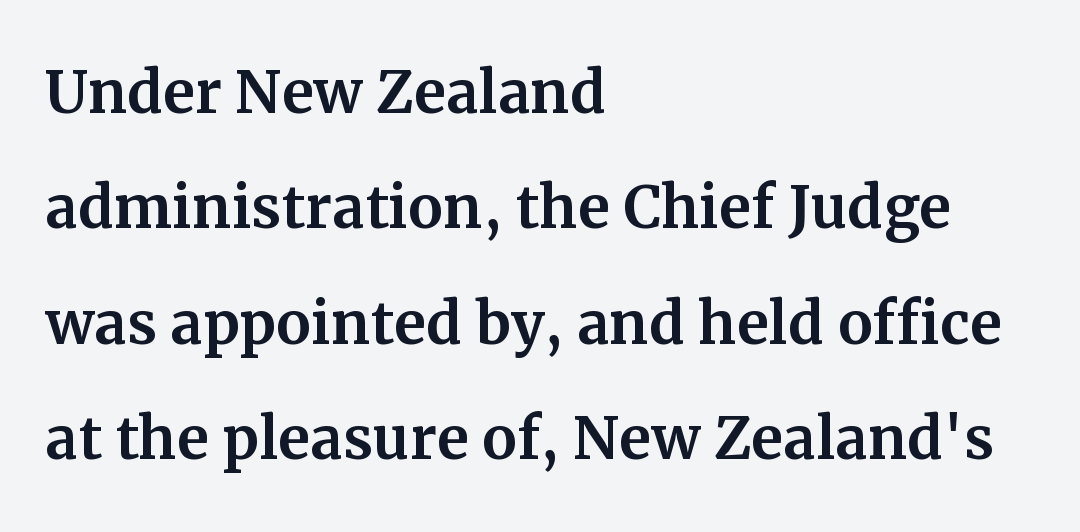
The rendering uses natural spacing where letterforms have individual widths. The rows are spaced the way most documents space them. The lettering stays uniformly vertical, giving the passage a roman look. Caption: multi-line text, flush left, ragged right. Look at the tracking — it's just the regular setting, nothing added. Check under the words: just untouched page.
